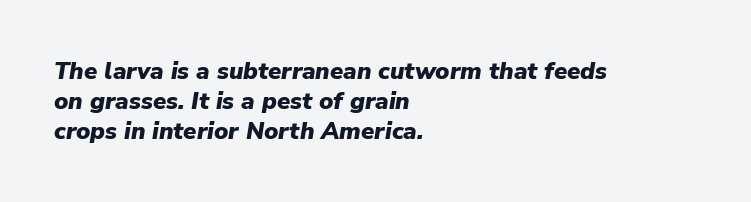
The image shows 24 px bold type, italic (leaning right); set left-aligned, line spacing 1.24x, normal letter spacing, not underlined.
